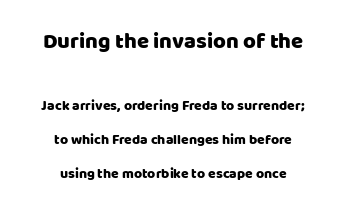
Q: Is the text italic (slanted)? A: No, it is upright.
Q: Is the text underlined? A: No.
Q: How is the paragraph aligned? A: Centered.
Q: Is the spacing between letters normal or unusually wide? A: Normal.
Q: Is the spacing between lines tight, normal or loose? A: Loose.
Q: Which block of text is set in a larger size, the first (top) or the second (bottom)? A: The first (top) one.
